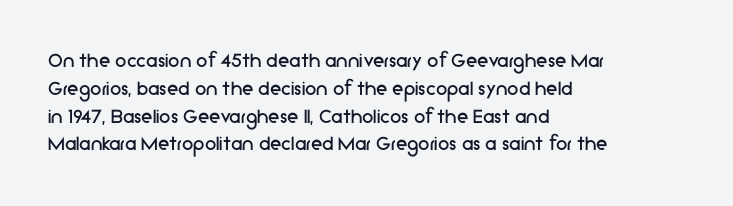
The image shows 23 px text type, upright; set left-aligned, line spacing 1.21x, normal letter spacing, not underlined.
